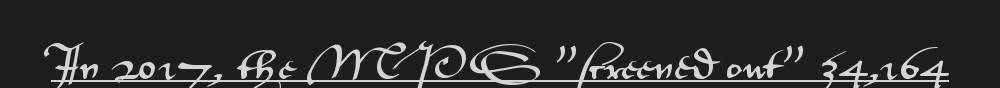
This rendering leaves character spacing at its baseline value. This rendering employs a face without finishing strokes, i.e., a sans-serif. This sample has the flowing, uneven cadence of proportional lettering.
